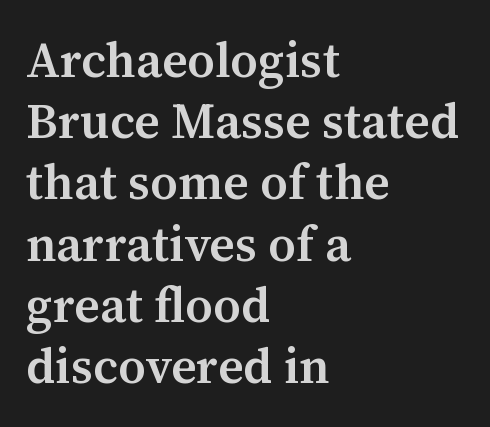
This is the regular roman posture of the typeface. Honestly, the letter spacing is just normal — you wouldn't notice it. The rendering anchors every line to the left-hand side. Successive baselines arrive at the customary interval.
